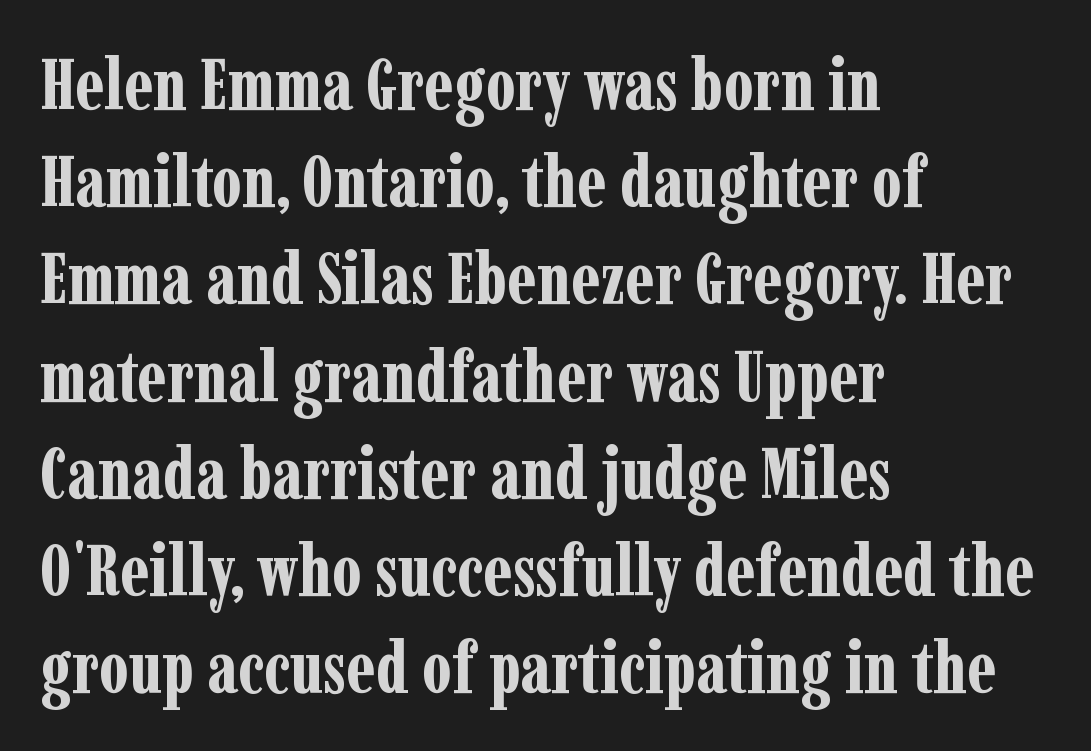
{"serif": "yes", "italic": "no", "bold": "yes", "weight": "bold", "width": "condensed", "stroke_contrast": "low", "x_height": "medium", "monospaced": "no", "underline": "no", "align": "left", "line_spacing": "normal", "line_spacing_ratio": 1.35, "letter_spacing": "normal", "letter_spacing_em": 0.0, "glyph_px": 72}
